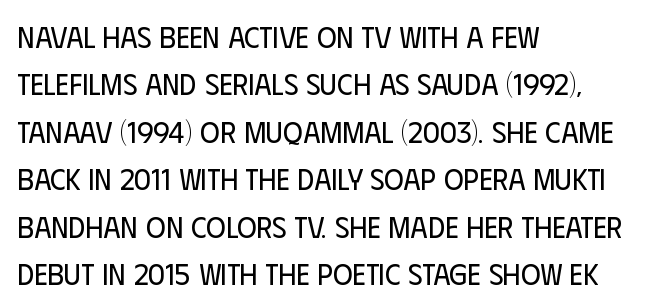
Q: Is the text bold? A: No.
Q: Is the text italic (slanted)? A: No, it is upright.
Q: Is the typeface a serif or a sans-serif typeface? A: Sans-serif.
Q: Is the text underlined? A: No.
Q: How is the paragraph aligned? A: Left-aligned.
Q: Is the spacing between letters normal or unusually wide? A: Normal.
Q: Is the spacing between lines tight, normal or loose? A: Normal.
Q: Width (condensed, normal, or wide)? A: Condensed.
Q: Stroke contrast? A: Low.
Q: x-height? A: Large.
Q: Monospaced? A: No.
